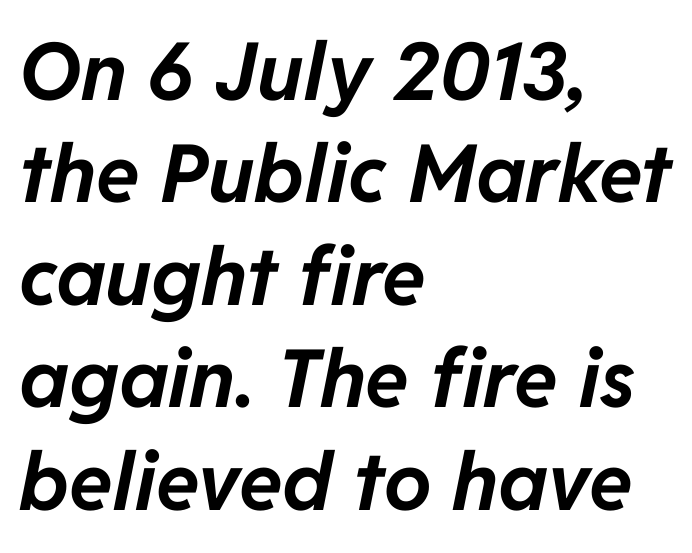
Q: Is the text bold? A: Yes.
Q: Is the text italic (slanted)? A: Yes, it leans right by about 11 degrees.
Q: Is the text underlined? A: No.
Q: How is the paragraph aligned? A: Left-aligned.
Q: Is the spacing between letters normal or unusually wide? A: Normal.
Q: Is the spacing between lines tight, normal or loose? A: Normal.
Q: Width (condensed, normal, or wide)? A: Normal.
Q: Stroke contrast? A: Low.
Q: x-height? A: Medium.
Q: Monospaced? A: No.
